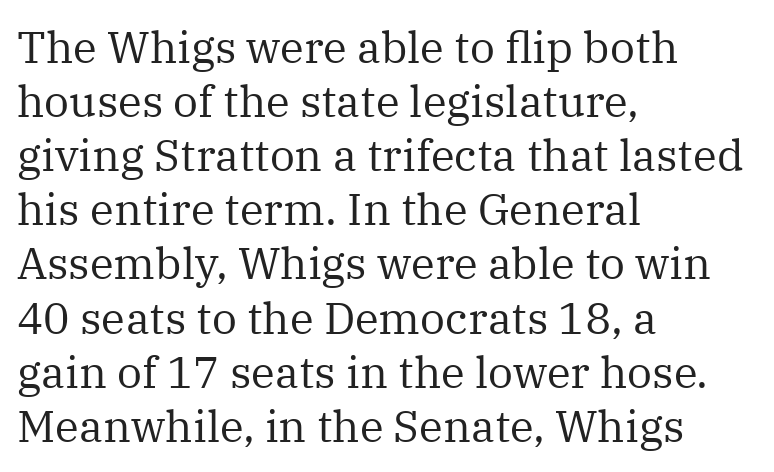
Q: Is the text bold? A: No.
Q: Is the text italic (slanted)? A: No, it is upright.
Q: Is the typeface a serif or a sans-serif typeface? A: Serif.
Q: Is the text underlined? A: No.
Q: How is the paragraph aligned? A: Left-aligned.
Q: Is the spacing between letters normal or unusually wide? A: Normal.
Q: Width (condensed, normal, or wide)? A: Normal.
Q: Stroke contrast? A: Medium.
Q: x-height? A: Medium.
Q: Monospaced? A: No.
